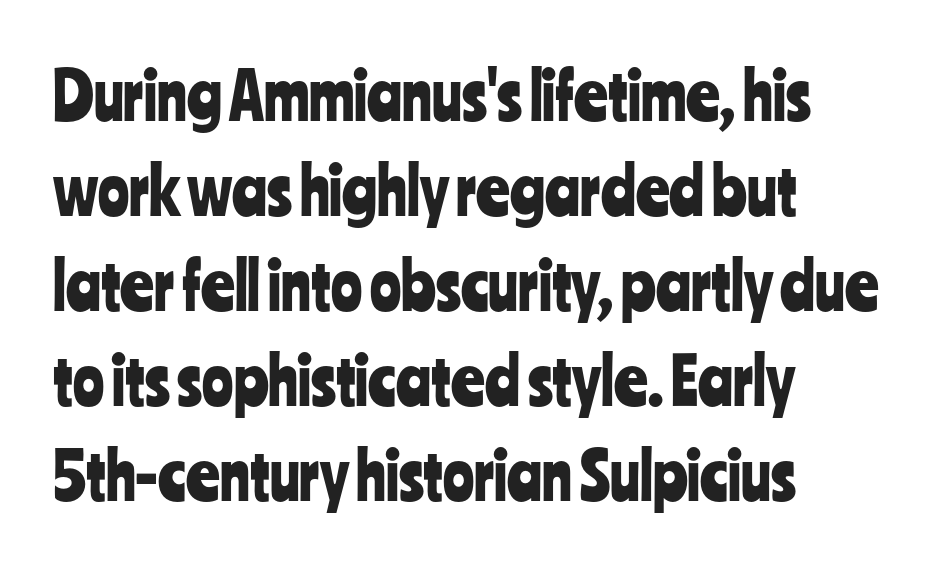
Q: Is the text italic (slanted)? A: No, it is upright.
Q: Is the typeface a serif or a sans-serif typeface? A: Sans-serif.
Q: Is the text underlined? A: No.
Q: How is the paragraph aligned? A: Left-aligned.
Q: Is the spacing between letters normal or unusually wide? A: Normal.
Q: Is the spacing between lines tight, normal or loose? A: Normal.
Q: Width (condensed, normal, or wide)? A: Condensed.
Q: Stroke contrast? A: Low.
Q: x-height? A: Medium.
Q: Monospaced? A: No.
